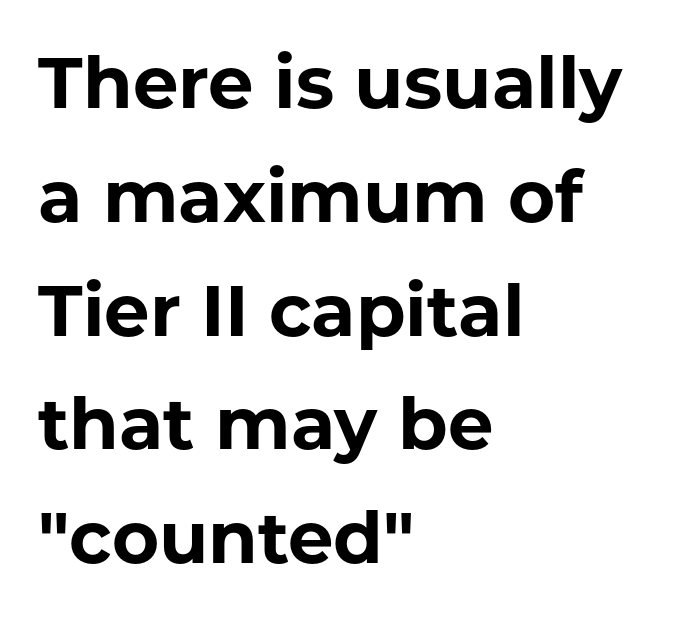
Q: Is the text bold? A: Yes.
Q: Is the text italic (slanted)? A: No, it is upright.
Q: Is the typeface a serif or a sans-serif typeface? A: Sans-serif.
Q: Is the text underlined? A: No.
Q: How is the paragraph aligned? A: Left-aligned.
Q: Is the spacing between letters normal or unusually wide? A: Normal.
Q: Is the spacing between lines tight, normal or loose? A: Normal.
Q: Width (condensed, normal, or wide)? A: Normal.
Q: Stroke contrast? A: Low.
Q: x-height? A: Medium.
Q: Monospaced? A: No.
